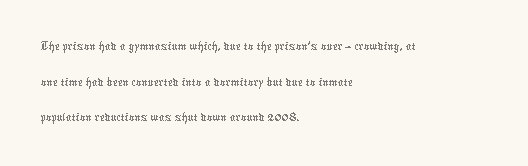
The image shows 28 px thin type, upright; set left-aligned, normal line spacing (1.27x), normal letter spacing, not underlined; low stroke contrast and a medium x-height.
